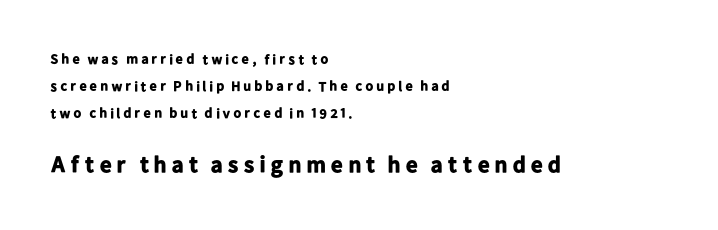
The image shows 23 px bold type, upright; set left-aligned, loose line spacing (1.93x), not underlined; the second (bottom) block is 1.64x larger.
